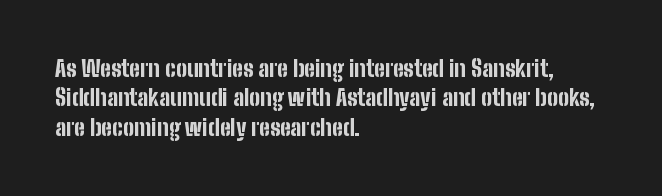
The image shows 22 px bold type, upright; set left-aligned, normal line spacing (1.34x), normal letter spacing, not underlined.
